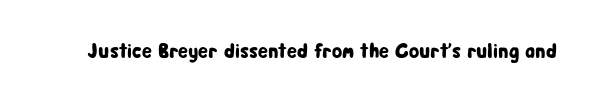
{"italic": "no", "underline": "no", "letter_spacing": "normal", "letter_spacing_em": 0.0, "glyph_px": 21}
